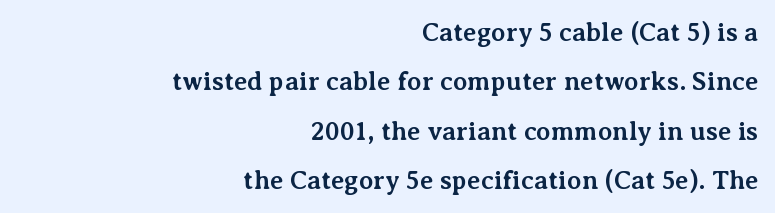
{"italic": "no", "bold": "yes", "underline": "no", "align": "right", "line_spacing": "loose", "line_spacing_ratio": 1.9, "letter_spacing": "normal", "letter_spacing_em": 0.0, "glyph_px": 26}
